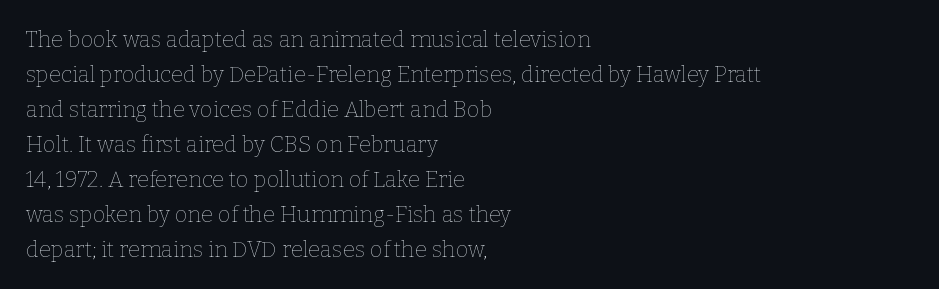
The image shows 22 px text type, upright; set left-aligned, normal line spacing (1.59x), normal letter spacing, not underlined.
